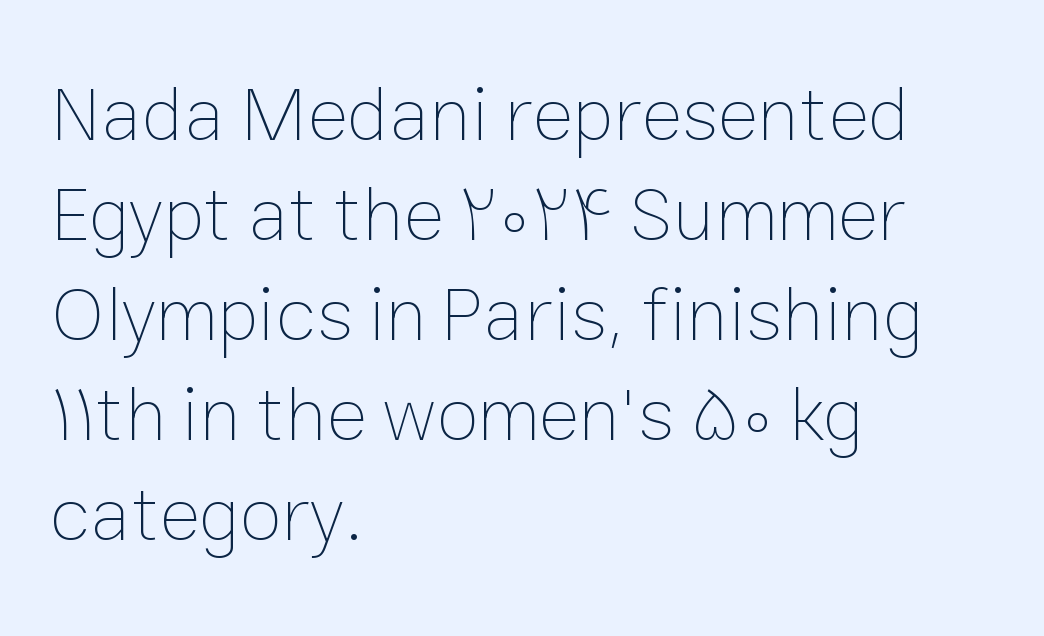
The image shows 77 px thin type, upright; set left-aligned, normal line spacing (1.3x), normal letter spacing, not underlined; low stroke contrast and a medium x-height.
